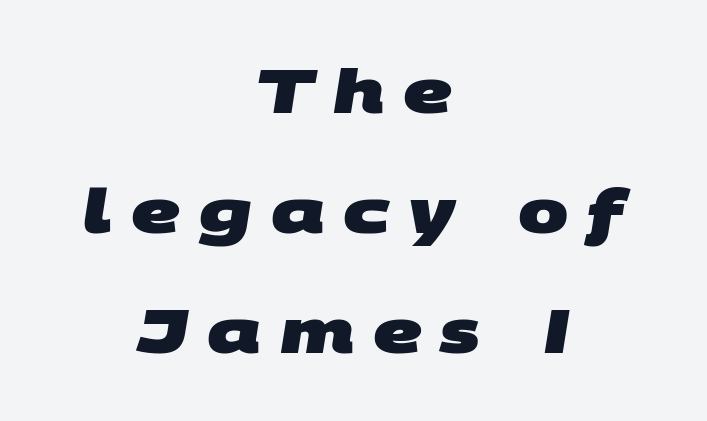
Q: Is the text bold? A: Yes.
Q: Is the typeface a serif or a sans-serif typeface? A: Sans-serif.
Q: Is the text underlined? A: No.
Q: How is the paragraph aligned? A: Centered.
Q: Is the spacing between letters normal or unusually wide? A: Unusually wide.
Q: Is the spacing between lines tight, normal or loose? A: Loose.
Q: Width (condensed, normal, or wide)? A: Wide.
Q: Stroke contrast? A: Medium.
Q: x-height? A: Large.
Q: Monospaced? A: No.
